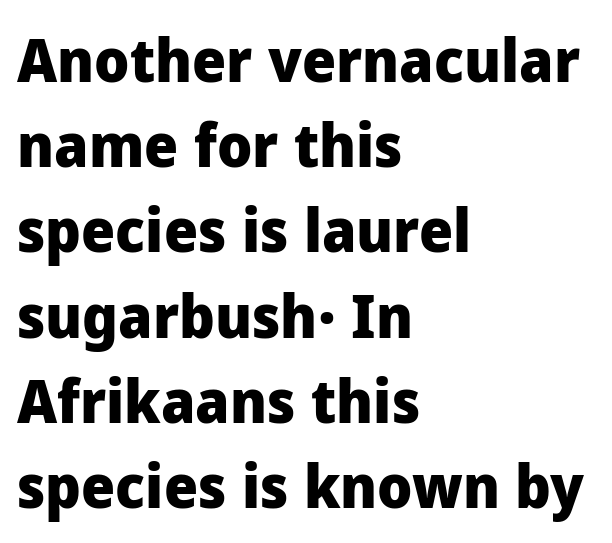
These lines stack with their left ends in a neat column. This sample uses an upright cut, with every glyph sitting square on the baseline. The typeface chosen for these lines omits serifs. The gaps between neighbouring characters are ordinary and unremarkable. Regarding leading, the lines here are spaced in the standard way.
